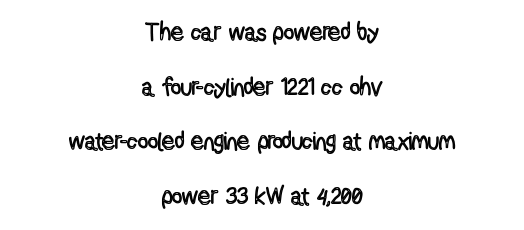
Q: Is the text italic (slanted)? A: No, it is upright.
Q: Is the text underlined? A: No.
Q: How is the paragraph aligned? A: Centered.
Q: Is the spacing between letters normal or unusually wide? A: Normal.
Q: Is the spacing between lines tight, normal or loose? A: Loose.
